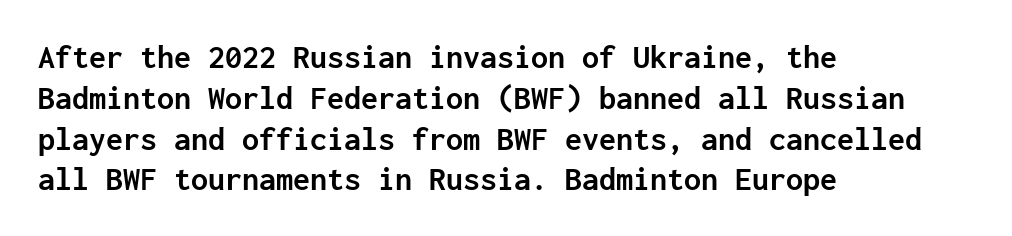
{"serif": "no", "italic": "no", "bold": "yes", "weight": "semibold", "width": "normal", "stroke_contrast": "low", "x_height": "medium", "monospaced": "yes", "underline": "no", "align": "left", "line_spacing_ratio": 1.2, "letter_spacing": "normal", "letter_spacing_em": 0.0, "glyph_px": 34}
